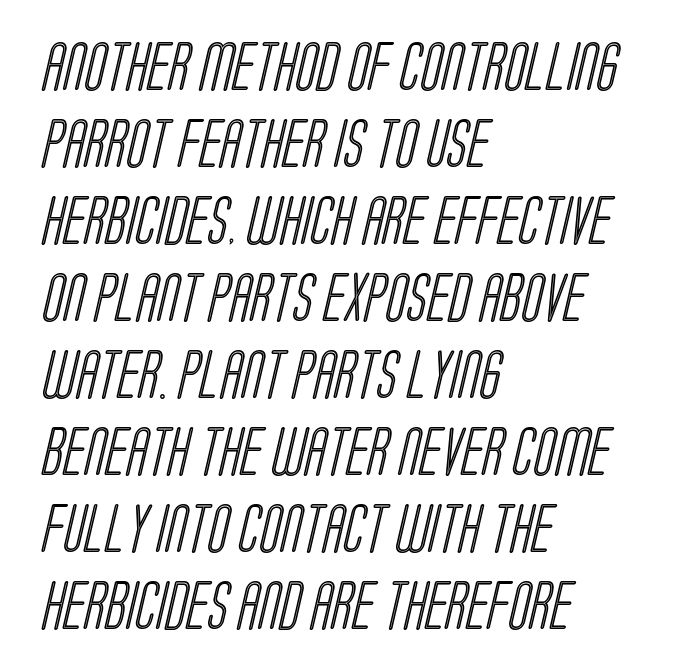
The image shows 49 px condensed type; set left-aligned, normal line spacing (1.57x), normal letter spacing, not underlined; a large x-height.
